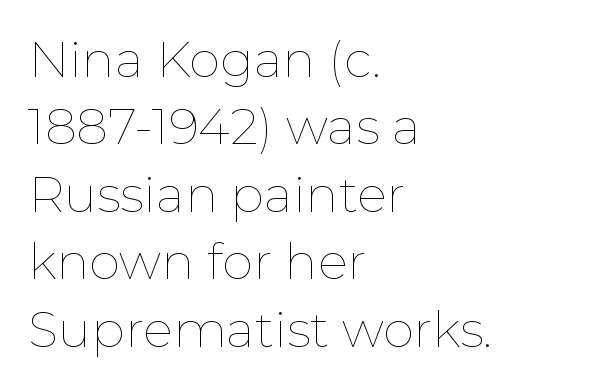
The image shows 50 px thin type, upright; set left-aligned, normal line spacing (1.35x), normal letter spacing, not underlined; low stroke contrast and a medium x-height.
